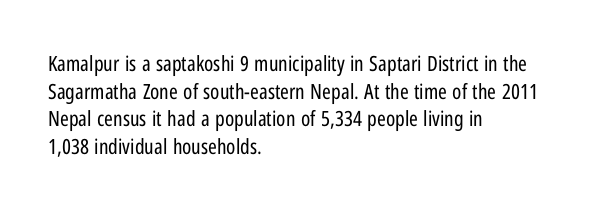
{"italic": "no", "bold": "no", "underline": "no", "align": "left", "line_spacing": "normal", "line_spacing_ratio": 1.31, "letter_spacing": "normal", "letter_spacing_em": 0.0, "glyph_px": 21}
